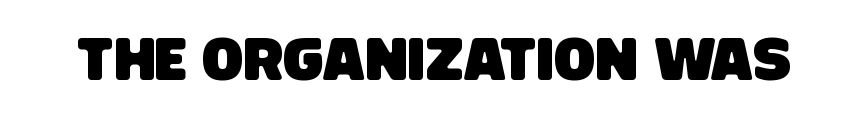
{"serif": "no", "width": "condensed", "stroke_contrast": "low", "x_height": "large", "monospaced": "no", "underline": "no", "letter_spacing": "normal", "letter_spacing_em": 0.0, "glyph_px": 61}
